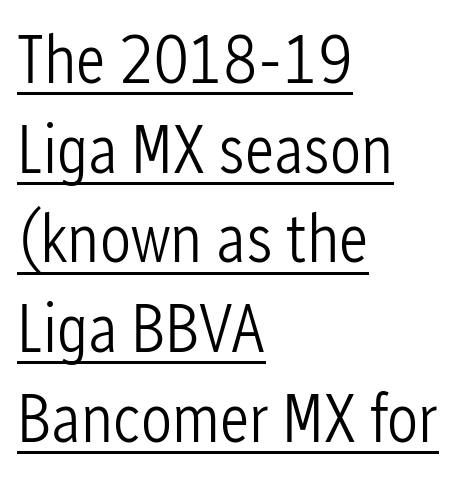
Q: Is the text bold? A: No.
Q: Is the text italic (slanted)? A: No, it is upright.
Q: Is the typeface a serif or a sans-serif typeface? A: Sans-serif.
Q: Is the text underlined? A: Yes.
Q: How is the paragraph aligned? A: Left-aligned.
Q: Is the spacing between letters normal or unusually wide? A: Normal.
Q: Is the spacing between lines tight, normal or loose? A: Normal.
Q: Width (condensed, normal, or wide)? A: Condensed.
Q: Stroke contrast? A: Low.
Q: x-height? A: Medium.
Q: Monospaced? A: No.
